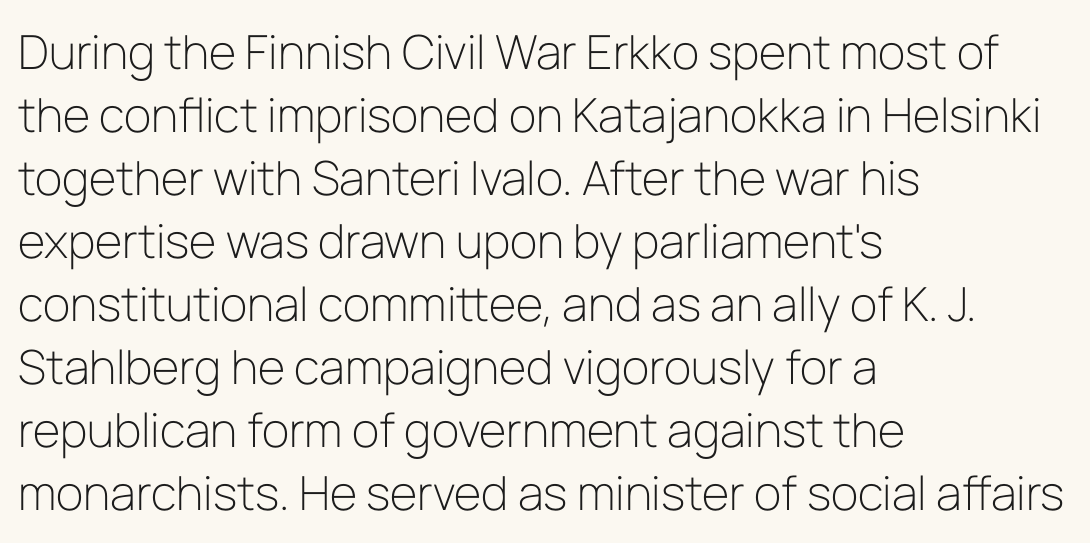
The image shows 47 px light sans-serif type, upright; set left-aligned, normal line spacing (1.34x), normal letter spacing, not underlined; low stroke contrast and a medium x-height.
